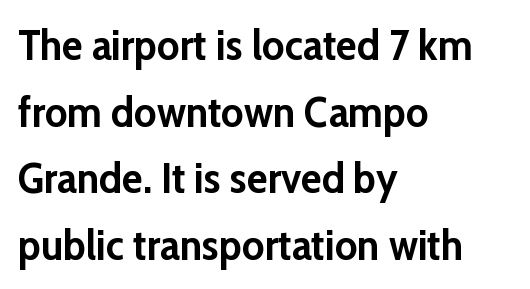
Q: Is the text bold? A: Yes.
Q: Is the text italic (slanted)? A: No, it is upright.
Q: Is the typeface a serif or a sans-serif typeface? A: Sans-serif.
Q: Is the text underlined? A: No.
Q: How is the paragraph aligned? A: Left-aligned.
Q: Is the spacing between letters normal or unusually wide? A: Normal.
Q: Is the spacing between lines tight, normal or loose? A: Normal.
Q: Width (condensed, normal, or wide)? A: Normal.
Q: Stroke contrast? A: Low.
Q: x-height? A: Medium.
Q: Monospaced? A: No.
